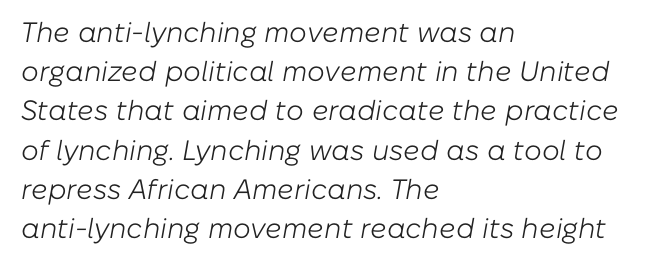
The image shows 28 px light type, italic (leaning right); set left-aligned, normal line spacing (1.4x), normal letter spacing, not underlined; low stroke contrast and a medium x-height.
